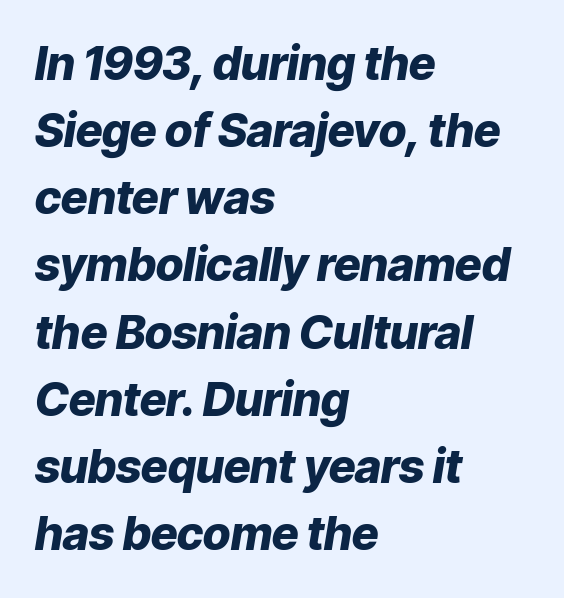
Q: Is the text bold? A: Yes.
Q: Is the text italic (slanted)? A: Yes, it leans right by about 9 degrees.
Q: Is the text underlined? A: No.
Q: How is the paragraph aligned? A: Left-aligned.
Q: Is the spacing between letters normal or unusually wide? A: Normal.
Q: Is the spacing between lines tight, normal or loose? A: Normal.
Q: Width (condensed, normal, or wide)? A: Normal.
Q: Stroke contrast? A: Low.
Q: x-height? A: Medium.
Q: Monospaced? A: No.
